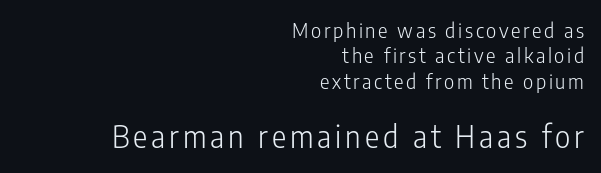
You could not count columns in this text — the font is proportionally spaced. Compared with typical paragraphs, the rows here are spaced about the same. Note: smaller setting up top, larger setting below. No letter is thick-stroked: the sample isn't bold. Classification — sans serif.
